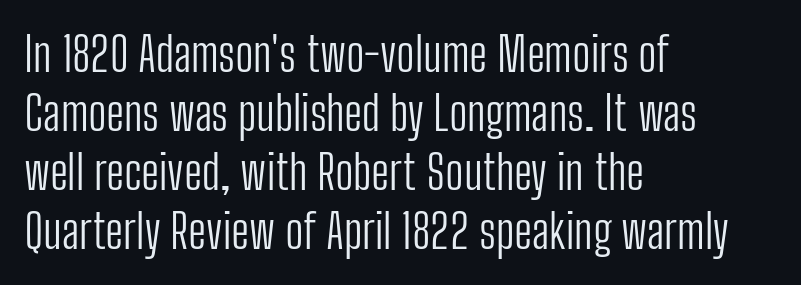
Q: Is the text bold? A: No.
Q: Is the text italic (slanted)? A: No, it is upright.
Q: Is the typeface a serif or a sans-serif typeface? A: Sans-serif.
Q: Is the text underlined? A: No.
Q: How is the paragraph aligned? A: Left-aligned.
Q: Is the spacing between letters normal or unusually wide? A: Normal.
Q: Width (condensed, normal, or wide)? A: Condensed.
Q: Stroke contrast? A: Low.
Q: x-height? A: Medium.
Q: Monospaced? A: No.
